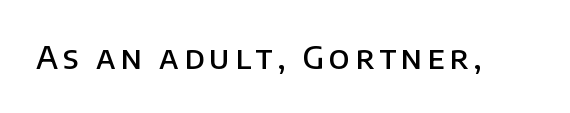
{"serif": "no", "italic": "no", "bold": "semi", "weight": "semibold", "width": "normal", "stroke_contrast": "low", "x_height": "large", "monospaced": "no", "underline": "no", "glyph_px": 32}
